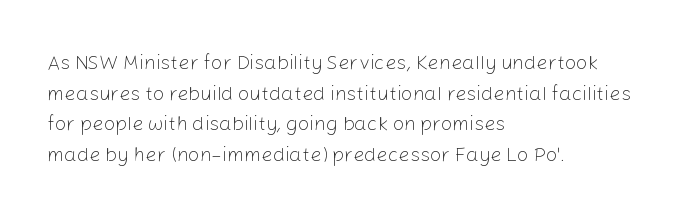
The image shows 20 px text type, upright; set left-aligned, normal line spacing (1.53x), normal letter spacing, not underlined.
